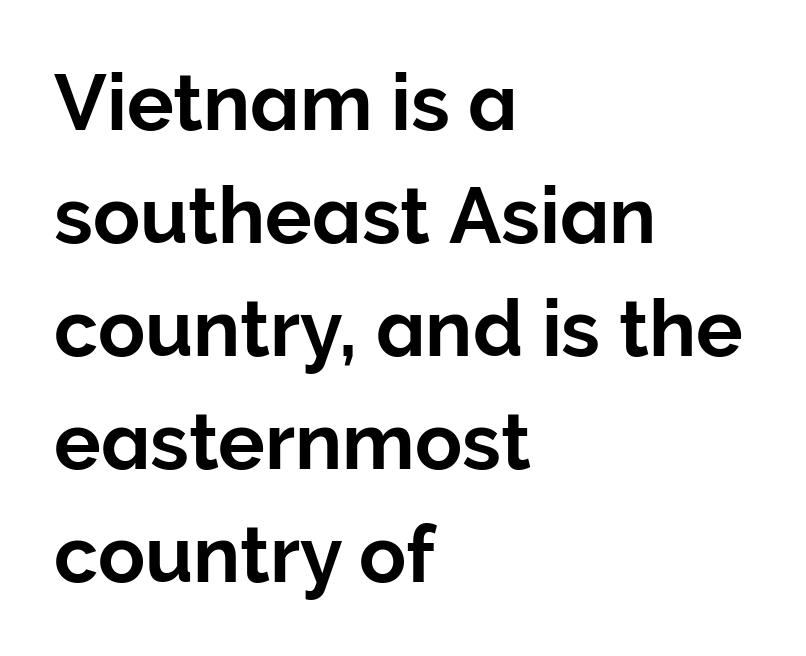
Students, note that the glyphs here touch the page at normal intervals. The space between consecutive lines is moderate. Posture: upright roman. Varying glyph widths throughout — classic text-font behaviour. The passage is arranged the way most books set body copy — flush left.
